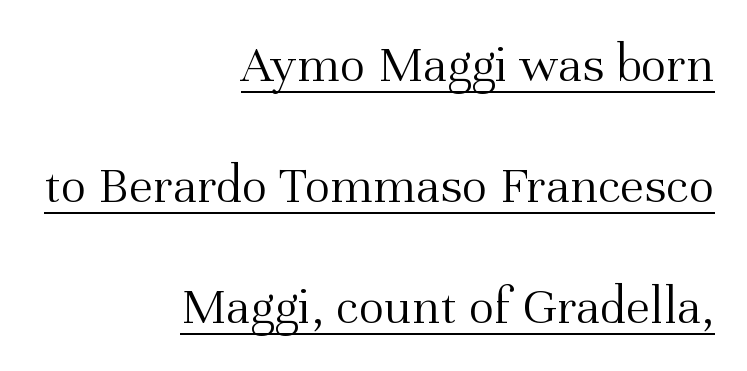
{"serif": "yes", "italic": "no", "bold": "no", "weight": "light", "width": "normal", "stroke_contrast": "medium", "x_height": "medium", "monospaced": "no", "underline": "yes", "align": "right", "line_spacing": "loose", "line_spacing_ratio": 2.24, "letter_spacing": "normal", "letter_spacing_em": 0.0, "glyph_px": 54}
